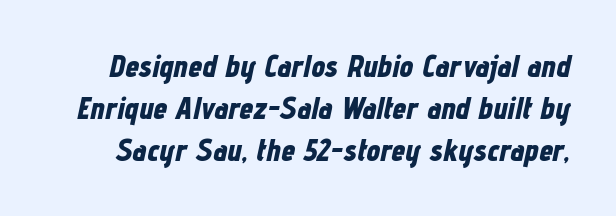
The image shows 31 px bold, condensed type, italic (leaning right); set normal line spacing (1.35x), normal letter spacing, not underlined; low stroke contrast and a medium x-height.
